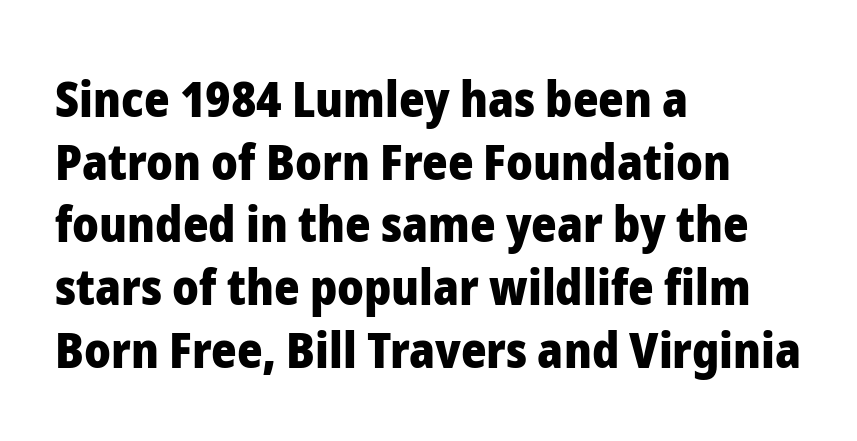
Q: Is the text bold? A: Yes.
Q: Is the text italic (slanted)? A: No, it is upright.
Q: Is the typeface a serif or a sans-serif typeface? A: Sans-serif.
Q: Is the text underlined? A: No.
Q: How is the paragraph aligned? A: Left-aligned.
Q: Is the spacing between letters normal or unusually wide? A: Normal.
Q: Is the spacing between lines tight, normal or loose? A: Normal.
Q: Width (condensed, normal, or wide)? A: Normal.
Q: Stroke contrast? A: Low.
Q: x-height? A: Medium.
Q: Monospaced? A: No.
